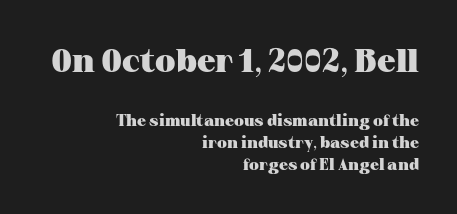
Q: Is the text bold? A: Yes.
Q: Is the text italic (slanted)? A: No, it is upright.
Q: Is the typeface a serif or a sans-serif typeface? A: Serif.
Q: Is the text underlined? A: No.
Q: How is the paragraph aligned? A: Right-aligned.
Q: Is the spacing between letters normal or unusually wide? A: Normal.
Q: Is the spacing between lines tight, normal or loose? A: Normal.
Q: Which block of text is set in a larger size, the first (top) or the second (bottom)? A: The first (top) one.
Q: Width (condensed, normal, or wide)? A: Wide.
Q: Stroke contrast? A: Medium.
Q: x-height? A: Medium.
Q: Monospaced? A: No.
